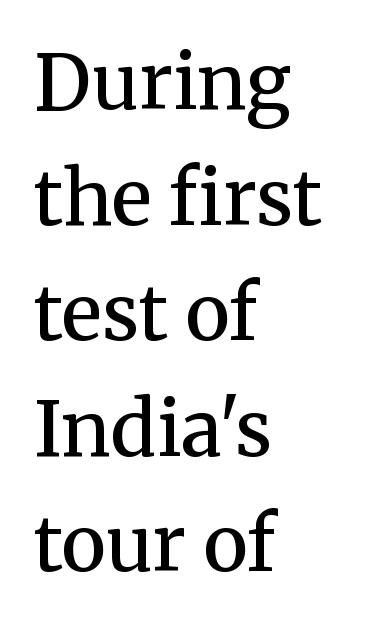
The strokes are fattened partway — semibold, not bold. The type sits square on the baseline with zero lean. Honestly, there is no underline to notice here at all. Horizontal bands of white between lines are of average thickness. Little horizontal feet cap the strokes, marking this as serif type.
